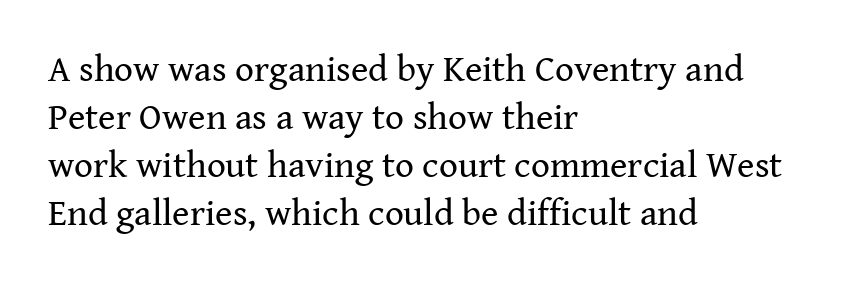
The image shows 37 px regular-weight serif type, upright; set left-aligned, normal line spacing (1.3x), normal letter spacing, not underlined; medium stroke contrast and a medium x-height.
